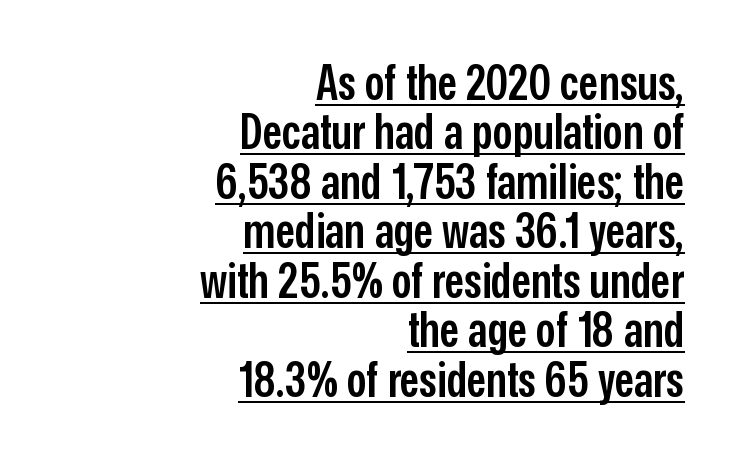
{"serif": "no", "italic": "no", "bold": "semi", "weight": "semibold", "width": "condensed", "stroke_contrast": "low", "x_height": "medium", "monospaced": "no", "underline": "yes", "align": "right", "line_spacing": "tight", "line_spacing_ratio": 1.01, "letter_spacing": "normal", "letter_spacing_em": 0.0, "glyph_px": 49}
